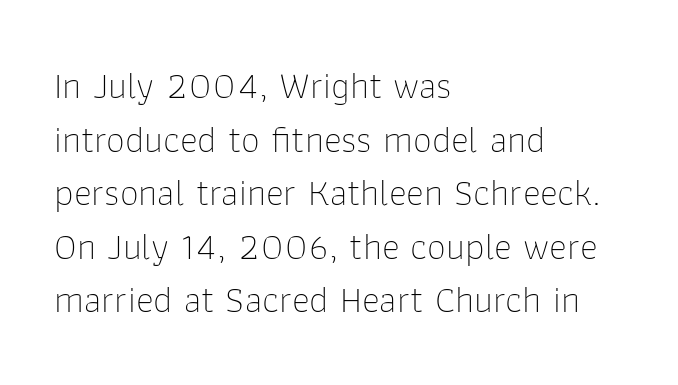
Q: Is the text bold? A: No.
Q: Is the text italic (slanted)? A: No, it is upright.
Q: Is the typeface a serif or a sans-serif typeface? A: Sans-serif.
Q: Is the text underlined? A: No.
Q: How is the paragraph aligned? A: Left-aligned.
Q: Is the spacing between letters normal or unusually wide? A: Normal.
Q: Is the spacing between lines tight, normal or loose? A: Normal.
Q: Width (condensed, normal, or wide)? A: Normal.
Q: Stroke contrast? A: Low.
Q: x-height? A: Medium.
Q: Monospaced? A: No.
